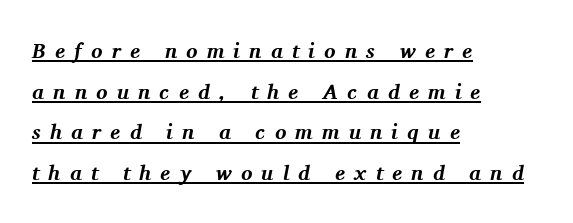
The image shows 21 px bold type, italic (leaning right); set left-aligned, loose line spacing (1.94x), unusually wide letter spacing (+0.44 em), underlined.
